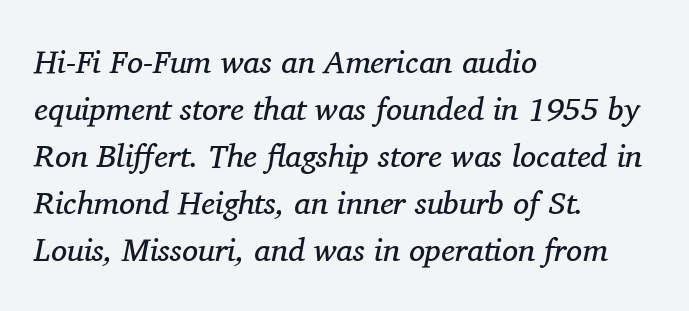
The image shows 32 px regular-weight serif type, italic (leaning right); set left-aligned, normal line spacing (1.47x), normal letter spacing, not underlined; medium stroke contrast and a medium x-height.
